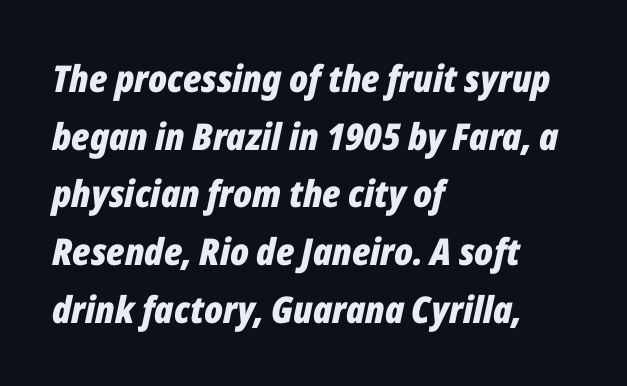
Q: Is the text bold? A: Yes.
Q: Is the text italic (slanted)? A: Yes, it leans right by about 12 degrees.
Q: Is the text underlined? A: No.
Q: How is the paragraph aligned? A: Left-aligned.
Q: Is the spacing between letters normal or unusually wide? A: Normal.
Q: Is the spacing between lines tight, normal or loose? A: Normal.
Q: Width (condensed, normal, or wide)? A: Condensed.
Q: Stroke contrast? A: Low.
Q: x-height? A: Medium.
Q: Monospaced? A: No.
